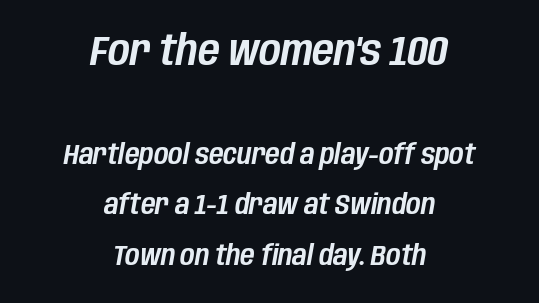
The image shows 42 px condensed type, italic (leaning right); set centered, line spacing 1.81x, normal letter spacing, not underlined; the first (top) block is 1.5x larger; low stroke contrast and a large x-height.
